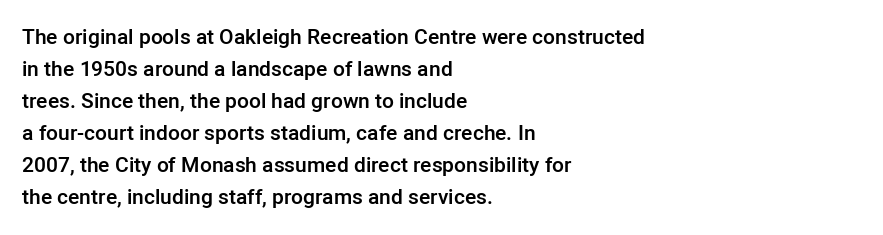
No word sits above an underline. This sample is left-justified, so line endings fall wherever the words run out. Honestly, the row spacing looks completely unremarkable. Students, this is semibold: more ink than regular, less than bold.
